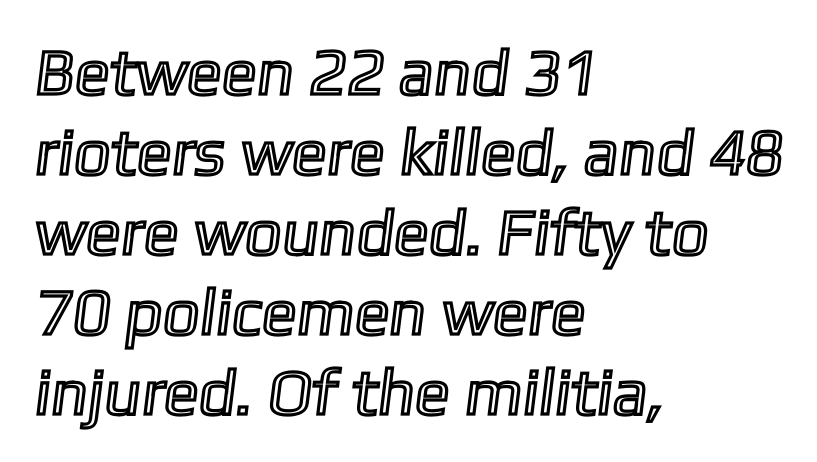
{"width": "normal", "x_height": "medium", "monospaced": "no", "underline": "no", "align": "left", "line_spacing_ratio": 1.23, "letter_spacing": "normal", "letter_spacing_em": 0.0, "glyph_px": 65}
